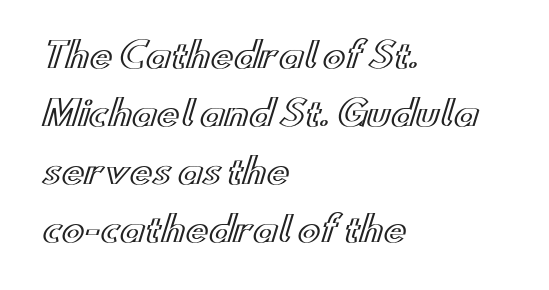
{"width": "wide", "x_height": "small", "monospaced": "no", "underline": "no", "align": "left", "line_spacing_ratio": 1.71, "letter_spacing": "normal", "letter_spacing_em": 0.0, "glyph_px": 34}
